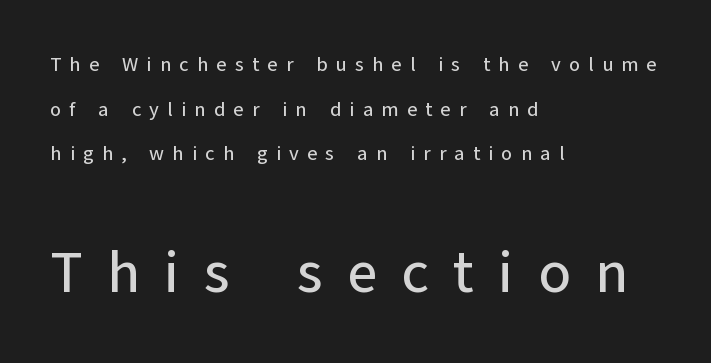
Q: Is the text italic (slanted)? A: No, it is upright.
Q: Is the typeface a serif or a sans-serif typeface? A: Sans-serif.
Q: Is the text underlined? A: No.
Q: How is the paragraph aligned? A: Left-aligned.
Q: Is the spacing between letters normal or unusually wide? A: Unusually wide.
Q: Is the spacing between lines tight, normal or loose? A: Loose.
Q: Which block of text is set in a larger size, the first (top) or the second (bottom)? A: The second (bottom) one.
Q: Width (condensed, normal, or wide)? A: Normal.
Q: Stroke contrast? A: Low.
Q: x-height? A: Medium.
Q: Monospaced? A: No.
